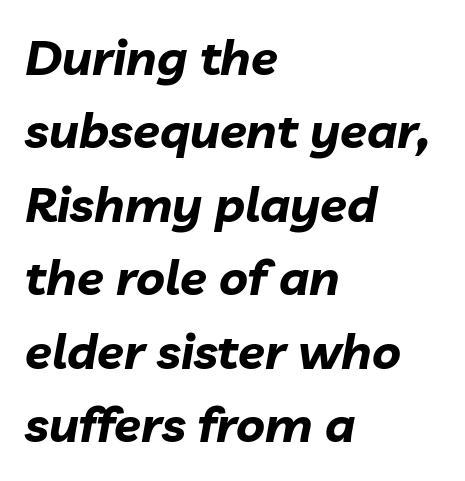
{"italic": "yes", "lean": "right", "slant_degrees": 10, "bold": "yes", "weight": "bold", "width": "normal", "stroke_contrast": "low", "x_height": "medium", "monospaced": "no", "underline": "no", "align": "left", "line_spacing": "normal", "line_spacing_ratio": 1.5, "letter_spacing": "normal", "letter_spacing_em": 0.0, "glyph_px": 49}
